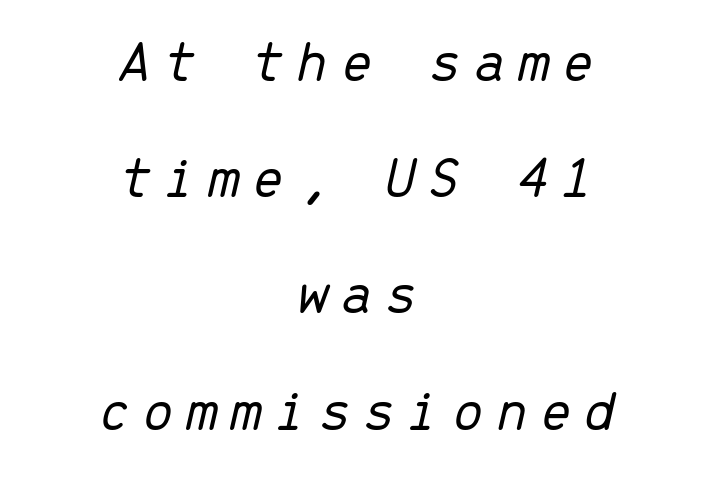
Q: Is the text bold? A: No.
Q: Is the text italic (slanted)? A: Yes, it leans right by about 13 degrees.
Q: Is the text underlined? A: No.
Q: How is the paragraph aligned? A: Centered.
Q: Is the spacing between lines tight, normal or loose? A: Loose.
Q: Width (condensed, normal, or wide)? A: Normal.
Q: Stroke contrast? A: Low.
Q: x-height? A: Medium.
Q: Monospaced? A: Yes.
